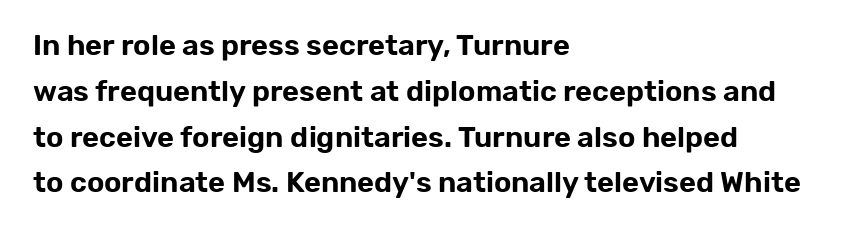
The image shows 29 px sans-serif type, upright; set left-aligned, normal line spacing (1.58x), normal letter spacing, not underlined; low stroke contrast and a medium x-height.
